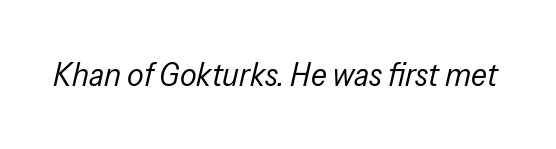
Type without underlining. Each stroke keeps to a modest, everyday thickness or less. What stands out about the letter spacing? Nothing — it is the standard amount. Slanted lettering throughout.
